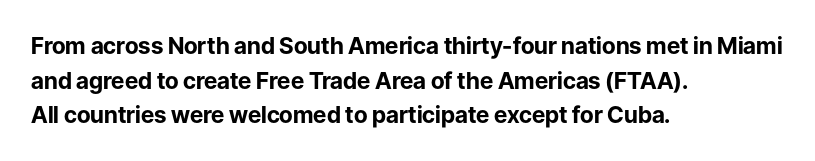
Every stem runs plumb, perpendicular to the baseline. The typesetting leans heavy: a genuine bold. Anything drawn beneath the words? Only blank space. The paragraph shown leans on its left margin. In terms of letterspacing, this is plain default setting. The space between consecutive lines is moderate.
